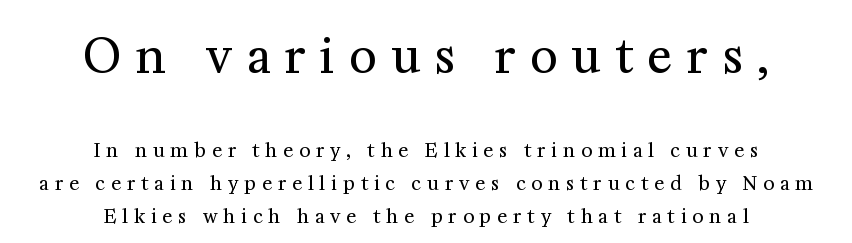
Q: Is the text bold? A: No.
Q: Is the text italic (slanted)? A: No, it is upright.
Q: Is the typeface a serif or a sans-serif typeface? A: Serif.
Q: Is the text underlined? A: No.
Q: How is the paragraph aligned? A: Centered.
Q: Is the spacing between letters normal or unusually wide? A: Unusually wide.
Q: Which block of text is set in a larger size, the first (top) or the second (bottom)? A: The first (top) one.
Q: Width (condensed, normal, or wide)? A: Normal.
Q: Stroke contrast? A: Medium.
Q: x-height? A: Medium.
Q: Monospaced? A: No.
